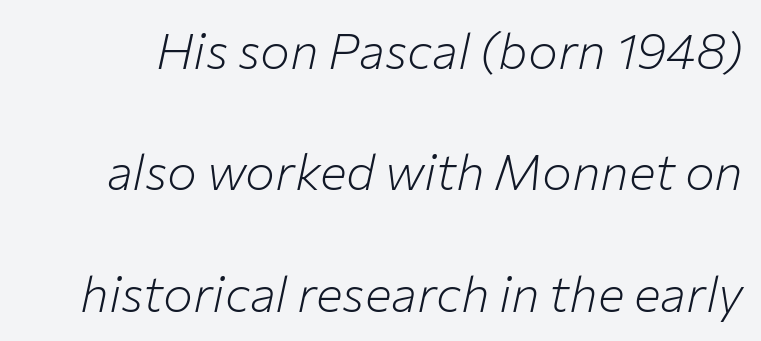
Q: Is the text bold? A: No.
Q: Is the text italic (slanted)? A: Yes, it leans right by about 12 degrees.
Q: Is the text underlined? A: No.
Q: Is the spacing between letters normal or unusually wide? A: Normal.
Q: Is the spacing between lines tight, normal or loose? A: Loose.
Q: Width (condensed, normal, or wide)? A: Normal.
Q: Stroke contrast? A: Low.
Q: x-height? A: Medium.
Q: Monospaced? A: No.
